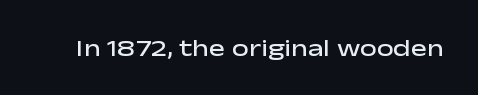
Q: Is the text bold? A: Semi-bold.
Q: Is the text italic (slanted)? A: No, it is upright.
Q: Is the text underlined? A: No.
Q: Is the spacing between letters normal or unusually wide? A: Normal.
